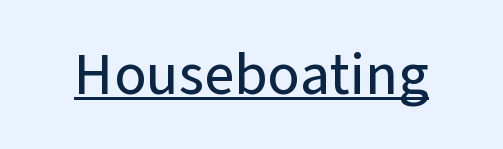
The image shows 58 px sans-serif type, upright; set normal letter spacing, underlined; low stroke contrast and a medium x-height.
